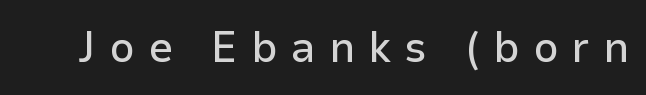
Q: Is the text italic (slanted)? A: No, it is upright.
Q: Is the typeface a serif or a sans-serif typeface? A: Sans-serif.
Q: Is the text underlined? A: No.
Q: Is the spacing between letters normal or unusually wide? A: Unusually wide.
Q: Width (condensed, normal, or wide)? A: Normal.
Q: Stroke contrast? A: Low.
Q: x-height? A: Medium.
Q: Monospaced? A: No.
